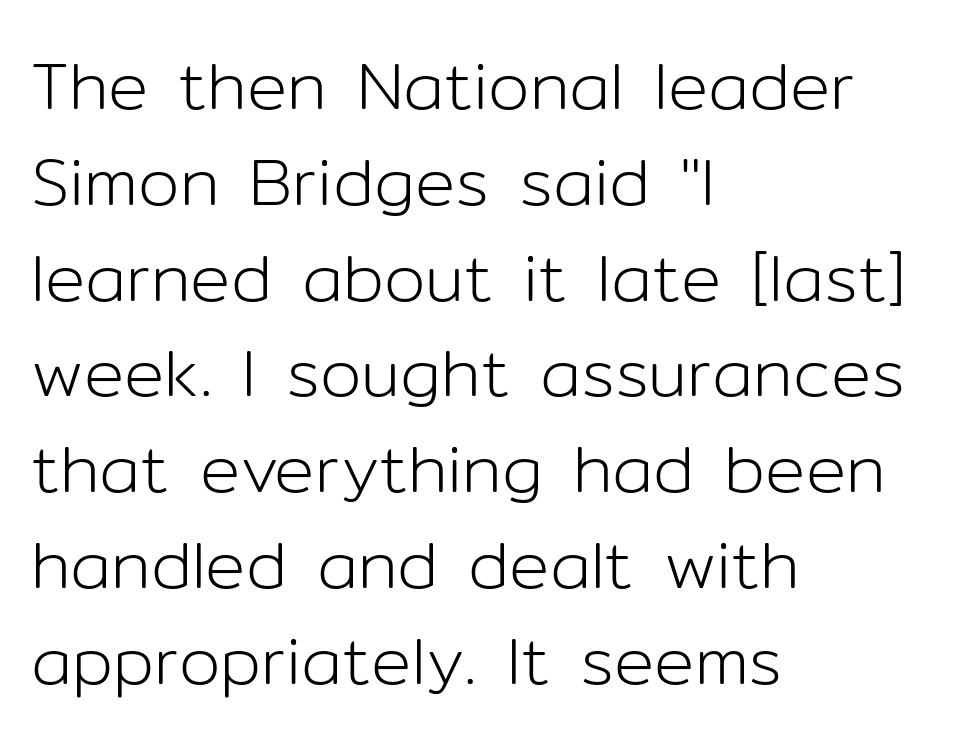
Q: Is the text bold? A: No.
Q: Is the text italic (slanted)? A: No, it is upright.
Q: Is the typeface a serif or a sans-serif typeface? A: Sans-serif.
Q: Is the text underlined? A: No.
Q: How is the paragraph aligned? A: Left-aligned.
Q: Is the spacing between letters normal or unusually wide? A: Normal.
Q: Is the spacing between lines tight, normal or loose? A: Normal.
Q: Width (condensed, normal, or wide)? A: Normal.
Q: Stroke contrast? A: Low.
Q: x-height? A: Medium.
Q: Monospaced? A: No.
